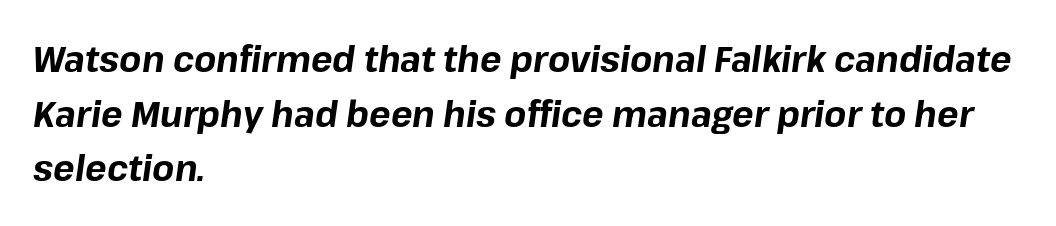
{"italic": "yes", "lean": "right", "slant_degrees": 8, "bold": "yes", "weight": "bold", "width": "normal", "stroke_contrast": "low", "x_height": "medium", "monospaced": "no", "underline": "no", "align": "left", "line_spacing": "normal", "line_spacing_ratio": 1.52, "letter_spacing": "normal", "letter_spacing_em": 0.0, "glyph_px": 36}
